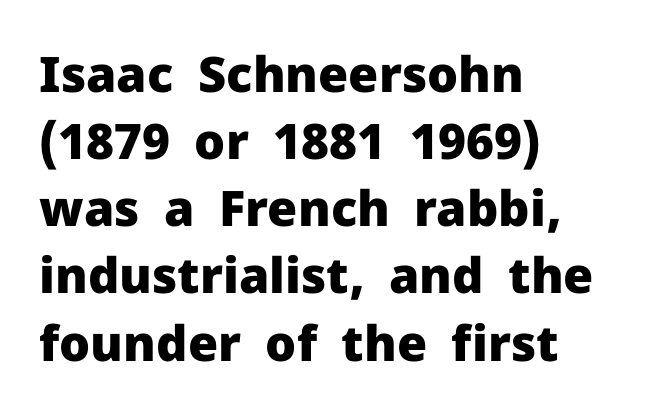
{"serif": "no", "italic": "no", "bold": "yes", "weight": "heavy", "width": "normal", "stroke_contrast": "low", "x_height": "medium", "monospaced": "no", "underline": "no", "align": "left", "line_spacing": "normal", "line_spacing_ratio": 1.37, "letter_spacing": "normal", "letter_spacing_em": 0.0, "glyph_px": 49}
